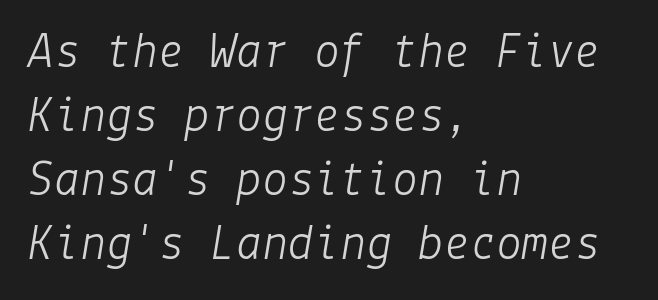
Compared with typical body copy, the letter spacing here is the same. Is this a heavy cut? Hardly; it is regular or lighter. The typesetter chose a ragged-right arrangement here. Check the space under the baseline: it is left empty.
